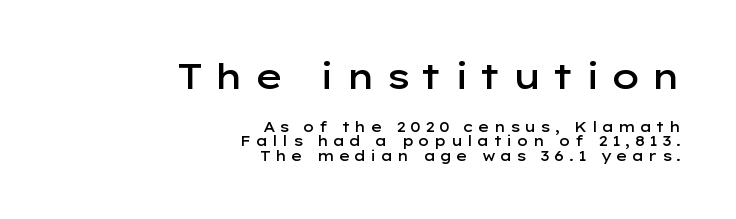
Q: Is the text bold? A: Semi-bold.
Q: Is the text italic (slanted)? A: No, it is upright.
Q: Is the typeface a serif or a sans-serif typeface? A: Sans-serif.
Q: Is the text underlined? A: No.
Q: How is the paragraph aligned? A: Right-aligned.
Q: Is the spacing between letters normal or unusually wide? A: Unusually wide.
Q: Is the spacing between lines tight, normal or loose? A: Tight.
Q: Which block of text is set in a larger size, the first (top) or the second (bottom)? A: The first (top) one.
Q: Width (condensed, normal, or wide)? A: Wide.
Q: Stroke contrast? A: Low.
Q: x-height? A: Medium.
Q: Monospaced? A: No.
